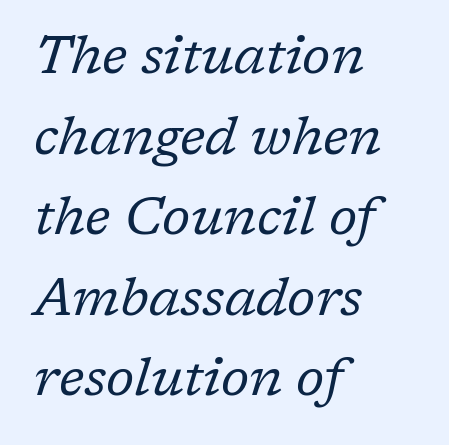
{"serif": "yes", "italic": "yes", "lean": "right", "slant_degrees": 17, "bold": "no", "weight": "regular", "width": "normal", "stroke_contrast": "low", "x_height": "medium", "monospaced": "no", "underline": "no", "align": "left", "line_spacing": "normal", "line_spacing_ratio": 1.52, "letter_spacing": "normal", "letter_spacing_em": 0.0, "glyph_px": 53}
